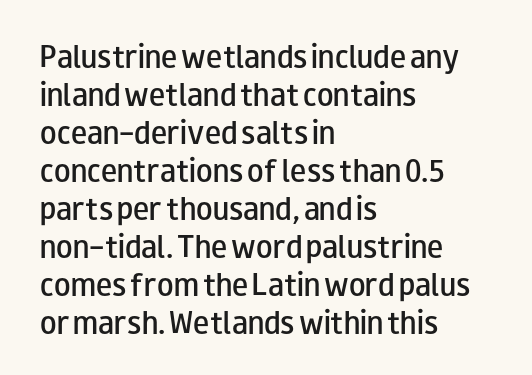
{"italic": "no", "bold": "semi", "underline": "no", "align": "left", "line_spacing": "normal", "line_spacing_ratio": 1.41, "letter_spacing": "normal", "letter_spacing_em": 0.0, "glyph_px": 27}
